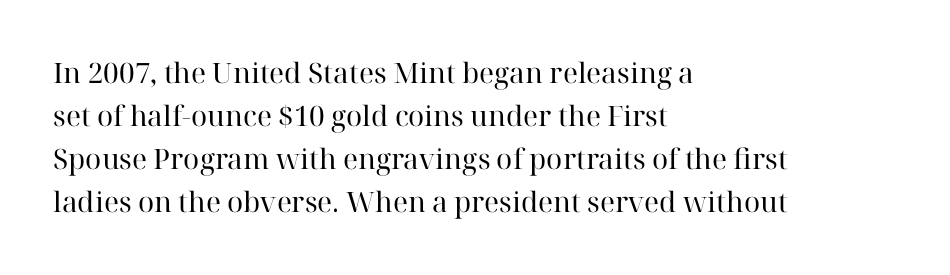
The lines in this sample share a left origin and differ only in where they stop. Does the lettering tilt? It doesn't — this is upright. The line texture is even and compact thanks to regular tracking. The baseline area is clear. Each letter keeps its own natural width here, so spacing adapts to shape.
